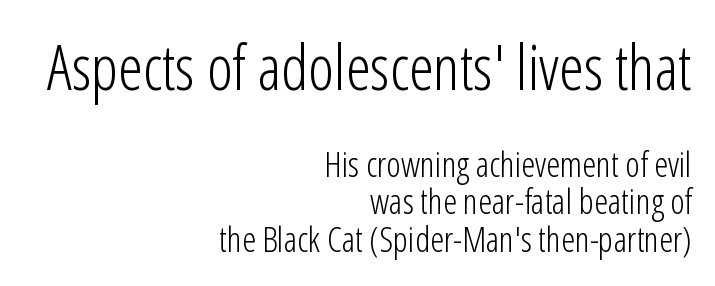
A flush-right, rag-left setting is used for this passage. These lines huddle together more closely than default settings would place them. The font is comparable to plain body text, perhaps lighter. The letters sit at their default tracking, neither squeezed nor spread.
